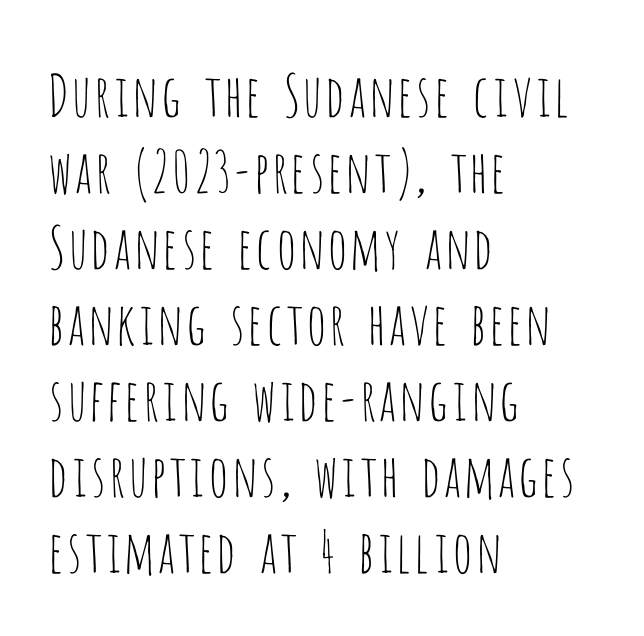
{"serif": "no", "italic": "no", "bold": "no", "weight": "thin", "width": "condensed", "stroke_contrast": "low", "x_height": "large", "monospaced": "no", "underline": "no", "align": "left", "line_spacing": "normal", "line_spacing_ratio": 1.31, "letter_spacing": "normal", "letter_spacing_em": 0.0, "glyph_px": 58}
